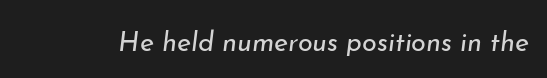
Q: Is the text bold? A: No.
Q: Is the text italic (slanted)? A: Yes, it leans right by about 7 degrees.
Q: Is the text underlined? A: No.
Q: Is the spacing between letters normal or unusually wide? A: Normal.
